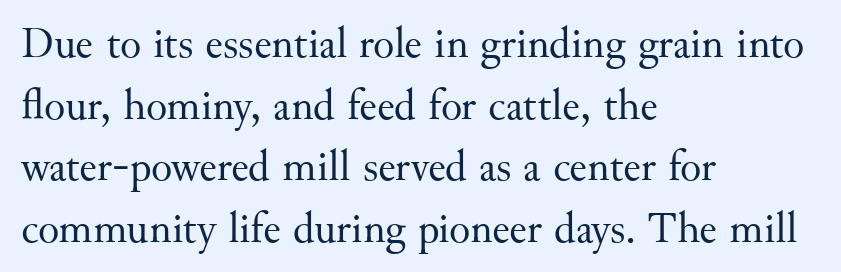
Ink coverage per letter is moderate at most. Does the leading feel generous? No, just average. Decoration check: the copy has no underline. This rendering employs a face with finishing strokes, i.e., a serif.
